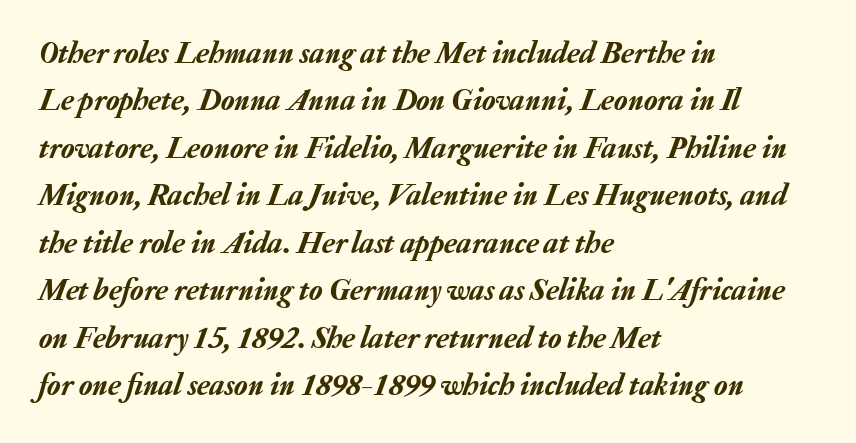
Line starts are locked; line ends wander. Would a proofreader flag this as italicized? Yes. Students, note that the glyphs here touch the page at normal intervals. Do the characters align in a grid? No, the font is proportional.
